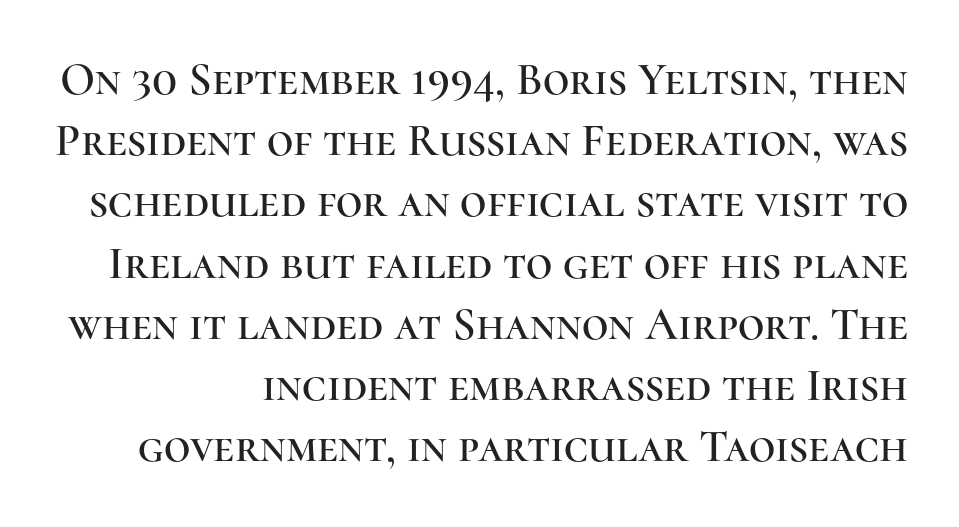
{"serif": "yes", "italic": "no", "width": "normal", "stroke_contrast": "high", "x_height": "medium", "monospaced": "no", "underline": "no", "line_spacing": "normal", "line_spacing_ratio": 1.33, "letter_spacing": "normal", "letter_spacing_em": 0.0, "glyph_px": 46}
